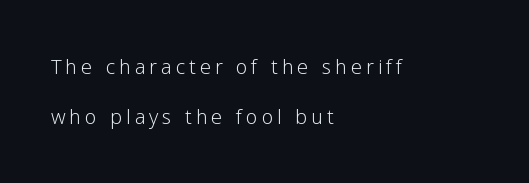
Q: Is the text bold? A: No.
Q: Is the text italic (slanted)? A: No, it is upright.
Q: Is the text underlined? A: No.
Q: How is the paragraph aligned? A: Left-aligned.
